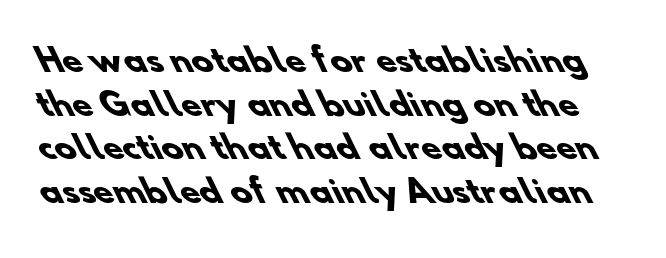
Q: Is the text bold? A: Yes.
Q: Is the typeface a serif or a sans-serif typeface? A: Sans-serif.
Q: Is the text underlined? A: No.
Q: Is the spacing between letters normal or unusually wide? A: Normal.
Q: Is the spacing between lines tight, normal or loose? A: Normal.
Q: Width (condensed, normal, or wide)? A: Normal.
Q: Stroke contrast? A: Low.
Q: x-height? A: Small.
Q: Monospaced? A: No.
